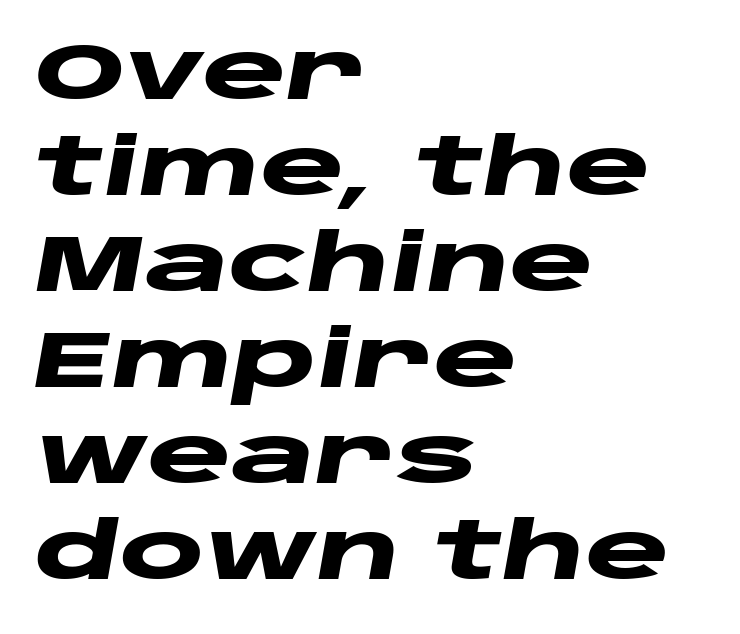
The image shows 80 px heavy, wide type, italic (leaning right); set left-aligned, line spacing 1.2x, normal letter spacing, not underlined; low stroke contrast and a large x-height.
